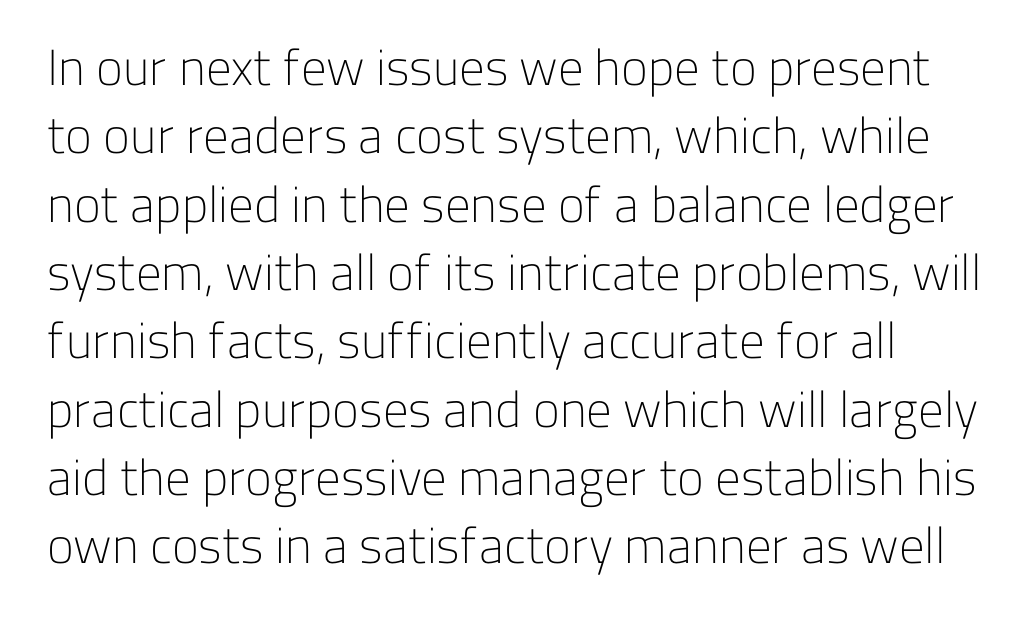
How would I describe the line gaps? Plain and ordinary. Honestly, the letter spacing is just normal — you wouldn't notice it. The text was rendered using a sans face with plain stroke endings. The lettering holds an erect, upright posture throughout.
